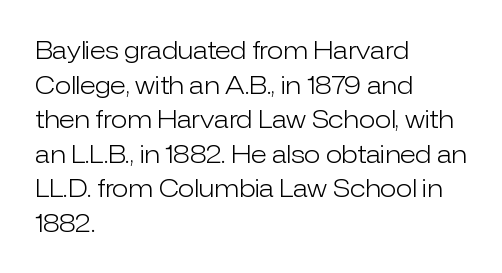
{"italic": "no", "bold": "no", "underline": "no", "align": "left", "line_spacing": "normal", "line_spacing_ratio": 1.44, "letter_spacing": "normal", "letter_spacing_em": 0.0, "glyph_px": 24}
